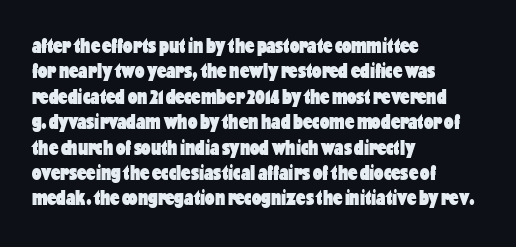
Q: Is the text bold? A: Yes.
Q: Is the text italic (slanted)? A: No, it is upright.
Q: Is the text underlined? A: No.
Q: How is the paragraph aligned? A: Left-aligned.
Q: Is the spacing between letters normal or unusually wide? A: Normal.
